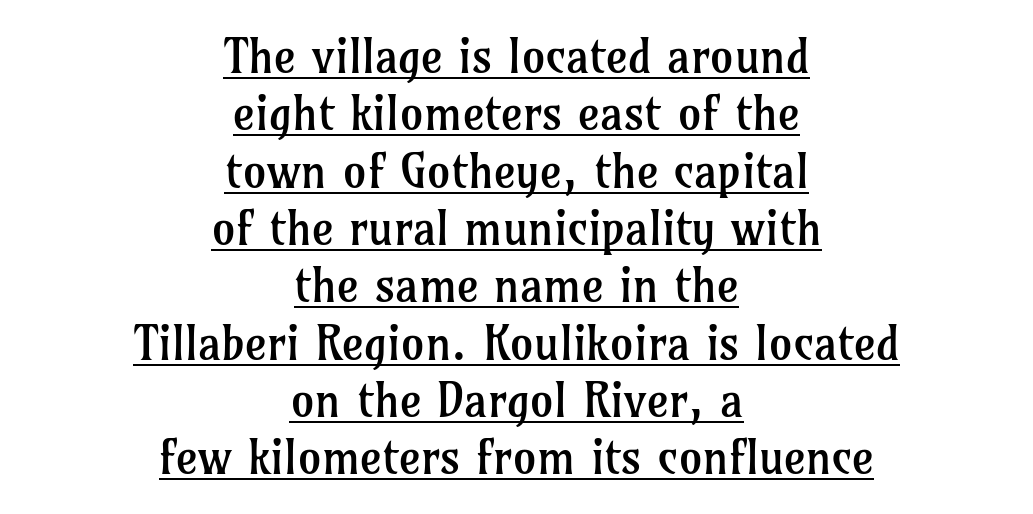
Q: Is the text bold? A: No.
Q: Is the text italic (slanted)? A: No, it is upright.
Q: Is the typeface a serif or a sans-serif typeface? A: Serif.
Q: Is the text underlined? A: Yes.
Q: How is the paragraph aligned? A: Centered.
Q: Is the spacing between letters normal or unusually wide? A: Normal.
Q: Width (condensed, normal, or wide)? A: Normal.
Q: Stroke contrast? A: Low.
Q: x-height? A: Medium.
Q: Monospaced? A: No.
